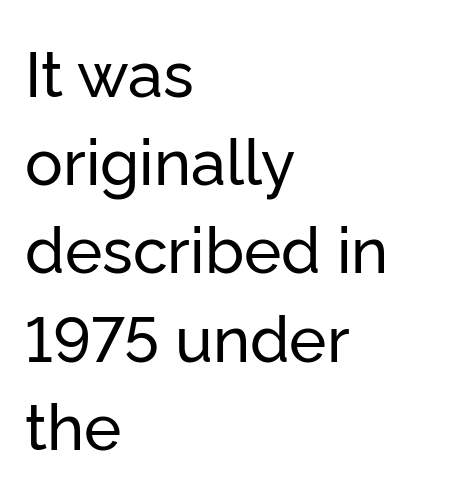
The image shows 63 px sans-serif type, upright; set left-aligned, normal line spacing (1.4x), normal letter spacing, not underlined; low stroke contrast and a medium x-height.
